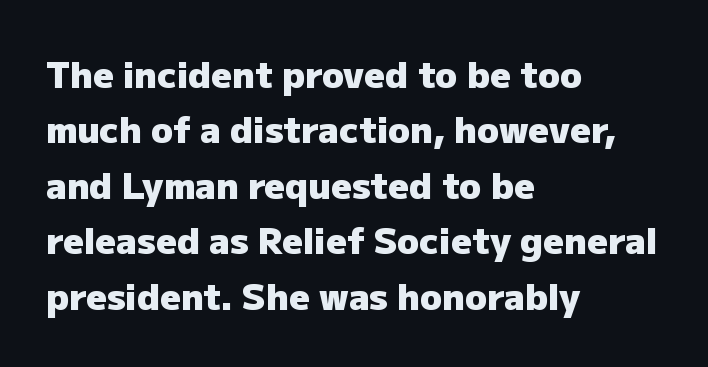
The image shows 36 px heavy sans-serif type, upright; set left-aligned, normal line spacing (1.54x), normal letter spacing, not underlined; low stroke contrast and a medium x-height.
